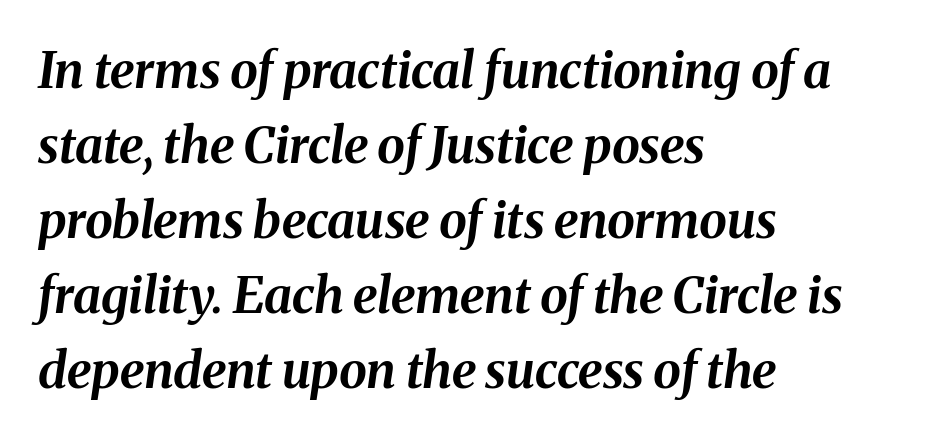
Spacing between characters is what you'd get straight out of the box. A dark, heavy texture on the line: the type is bold. A classic flush-left, rag-right setting is used for this passage. These lines are rendered in a variable-pitch font.
